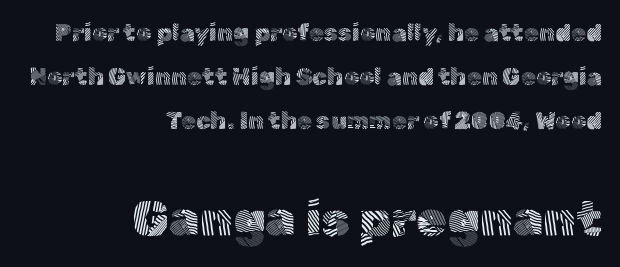
The image shows 49 px light sans-serif type, upright; set right-aligned, line spacing 1.84x, normal letter spacing, not underlined; the second (bottom) block is 2.04x larger; a medium x-height.
